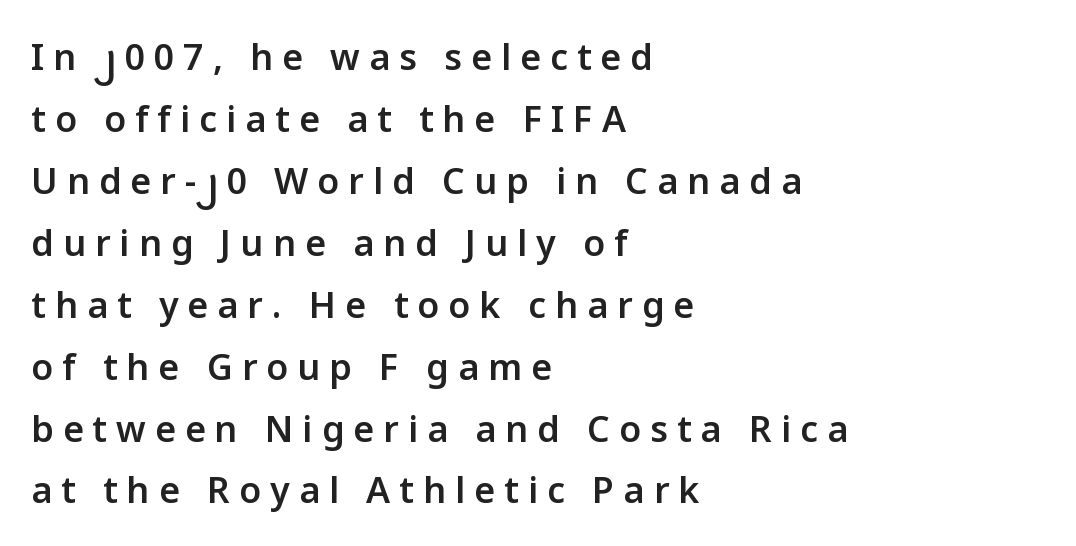
The image shows 36 px semibold sans-serif type, upright; set left-aligned, line spacing 1.72x, unusually wide letter spacing (+0.25 em), not underlined; low stroke contrast and a medium x-height.
